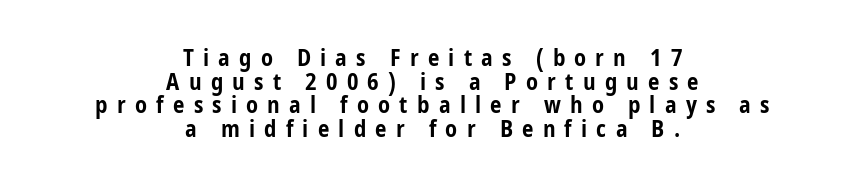
The image shows 23 px bold type, upright; set centered, tight line spacing (1.03x), unusually wide letter spacing (+0.4 em), not underlined.
